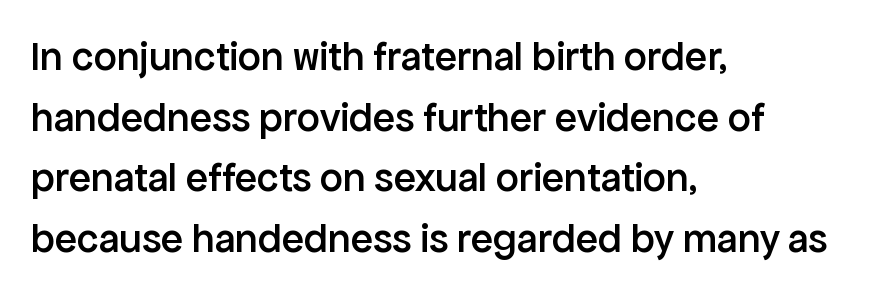
You could call the tracking neutral — neither tight nor loose. Semibold letterforms, between regular and bold. Unmarked baselines from the first word to the last. In terms of letterform style, serifs are entirely absent.
